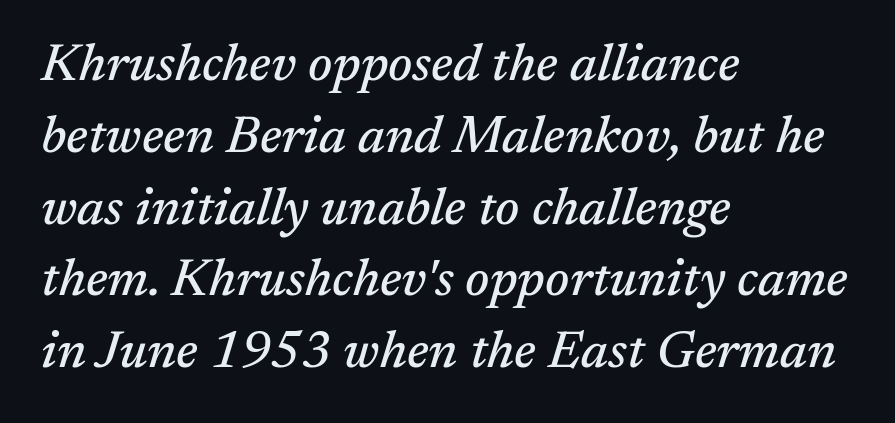
The image shows 52 px serif type, italic (leaning right); set left-aligned, normal line spacing (1.38x), normal letter spacing, not underlined; medium stroke contrast and a medium x-height.
